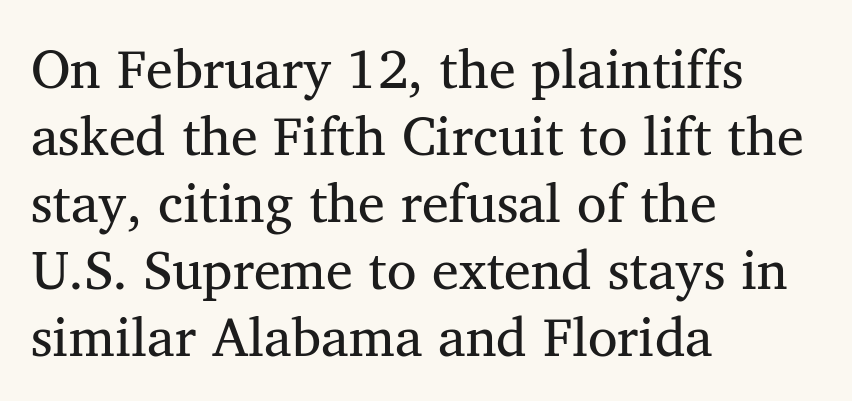
{"serif": "yes", "italic": "no", "bold": "no", "weight": "regular", "width": "normal", "stroke_contrast": "medium", "x_height": "medium", "monospaced": "no", "underline": "no", "align": "left", "line_spacing_ratio": 1.24, "letter_spacing": "normal", "letter_spacing_em": 0.0, "glyph_px": 54}
